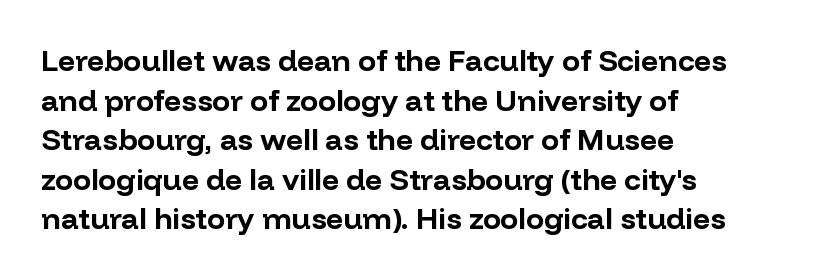
The image shows 30 px bold sans-serif type, upright; set left-aligned, normal line spacing (1.32x), normal letter spacing, not underlined; low stroke contrast and a medium x-height.
